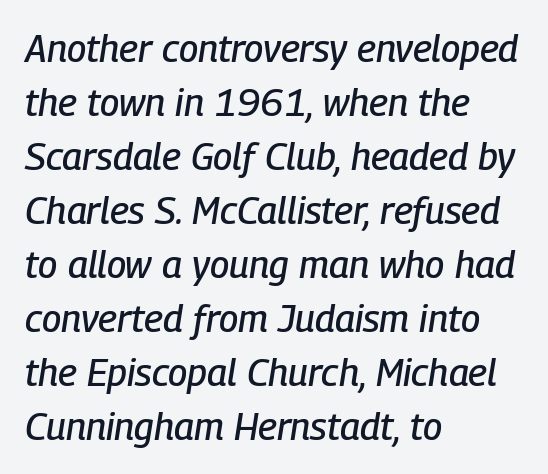
{"italic": "yes", "lean": "right", "slant_degrees": 9, "width": "condensed", "stroke_contrast": "low", "x_height": "medium", "monospaced": "no", "underline": "no", "align": "left", "line_spacing": "normal", "line_spacing_ratio": 1.42, "letter_spacing": "normal", "letter_spacing_em": 0.0, "glyph_px": 38}
